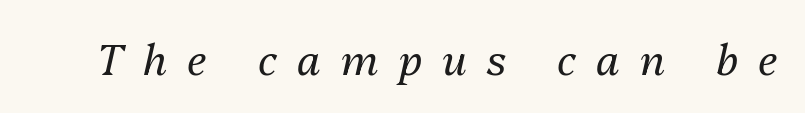
{"italic": "yes", "lean": "right", "slant_degrees": 13, "bold": "no", "weight": "regular", "width": "normal", "stroke_contrast": "medium", "x_height": "medium", "monospaced": "no", "underline": "no", "letter_spacing": "wide", "letter_spacing_em": 0.48, "glyph_px": 42}
